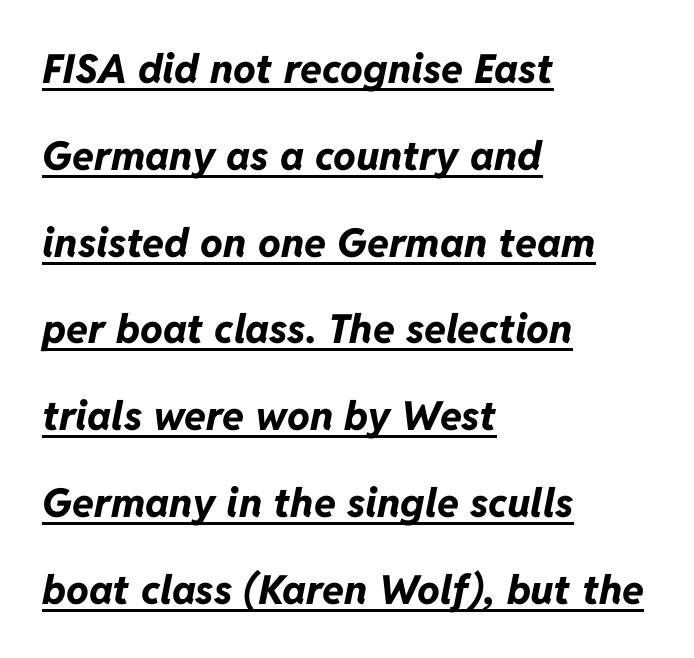
{"italic": "yes", "lean": "right", "slant_degrees": 11, "bold": "yes", "weight": "bold", "width": "normal", "stroke_contrast": "low", "x_height": "medium", "monospaced": "no", "underline": "yes", "align": "left", "line_spacing": "loose", "line_spacing_ratio": 2.17, "letter_spacing": "normal", "letter_spacing_em": 0.0, "glyph_px": 40}
